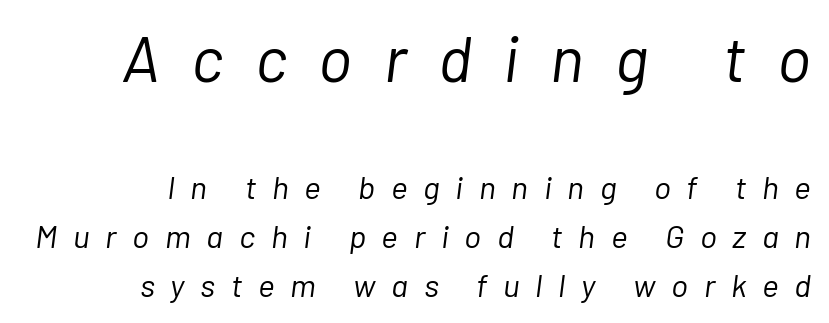
The image shows 64 px light type, italic (leaning right); set right-aligned, normal line spacing (1.53x), unusually wide letter spacing (+0.49 em), not underlined; the first (top) block is 2.0x larger; low stroke contrast and a medium x-height.
